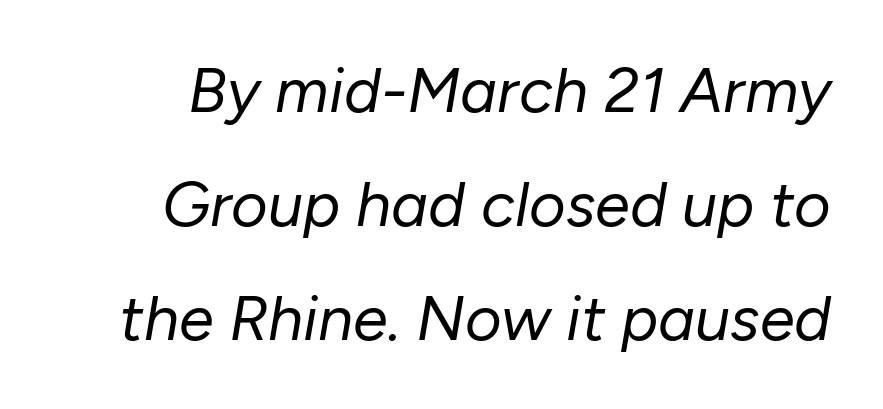
The image shows 63 px regular-weight type, italic (leaning right); set line spacing 1.81x, normal letter spacing, not underlined; low stroke contrast and a medium x-height.
